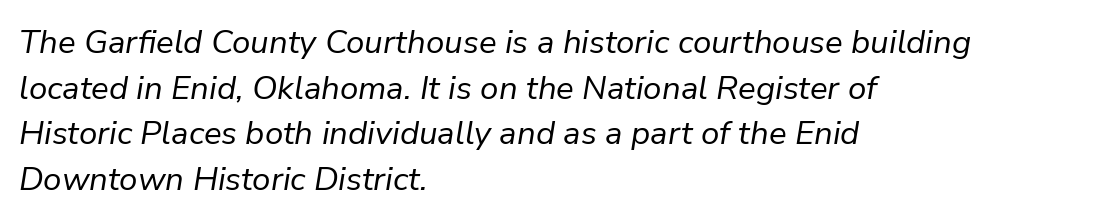
Quick note: interline space is typical. Ink coverage per letter is moderate at most. Check the space under the baseline: it is left empty. How are the letters spaced? Ordinarily, with no added tracking. You can tell it's italic because the verticals aren't actually vertical. Each letter keeps its own natural width here, so spacing adapts to shape.
